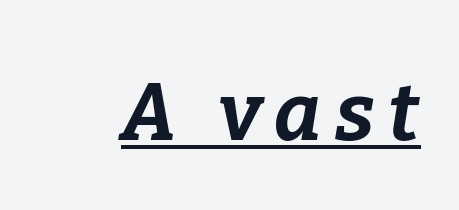
Q: Is the text bold? A: Yes.
Q: Is the text italic (slanted)? A: Yes, it leans right by about 9 degrees.
Q: Is the text underlined? A: Yes.
Q: Width (condensed, normal, or wide)? A: Normal.
Q: Stroke contrast? A: Low.
Q: x-height? A: Medium.
Q: Monospaced? A: No.
